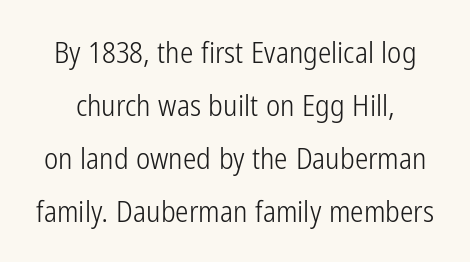
The image shows 30 px light, condensed sans-serif type, upright; set line spacing 1.77x, normal letter spacing, not underlined; low stroke contrast and a medium x-height.
